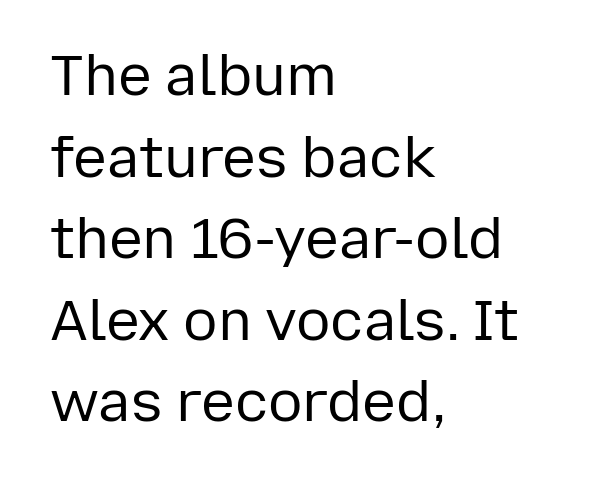
The image shows 57 px regular-weight sans-serif type, upright; set left-aligned, normal line spacing (1.43x), normal letter spacing, not underlined; low stroke contrast and a medium x-height.
